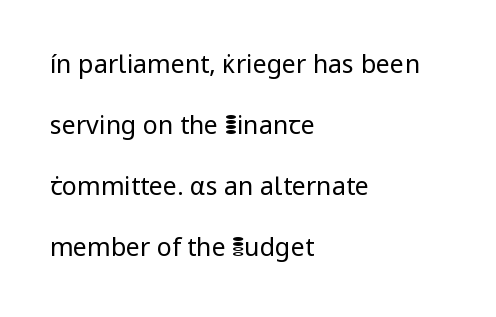
Q: Is the text bold? A: No.
Q: Is the text italic (slanted)? A: No, it is upright.
Q: Is the text underlined? A: No.
Q: How is the paragraph aligned? A: Left-aligned.
Q: Is the spacing between letters normal or unusually wide? A: Normal.
Q: Is the spacing between lines tight, normal or loose? A: Loose.
